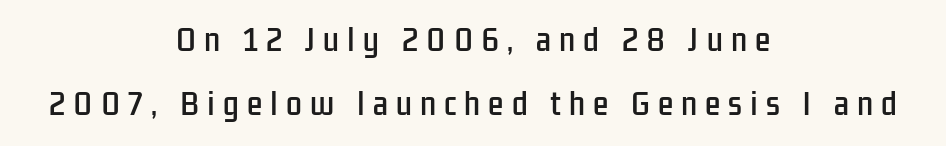
Q: Is the text italic (slanted)? A: No, it is upright.
Q: Is the typeface a serif or a sans-serif typeface? A: Sans-serif.
Q: Is the text underlined? A: No.
Q: How is the paragraph aligned? A: Centered.
Q: Is the spacing between letters normal or unusually wide? A: Unusually wide.
Q: Is the spacing between lines tight, normal or loose? A: Loose.
Q: Width (condensed, normal, or wide)? A: Condensed.
Q: Stroke contrast? A: Low.
Q: x-height? A: Medium.
Q: Monospaced? A: No.
